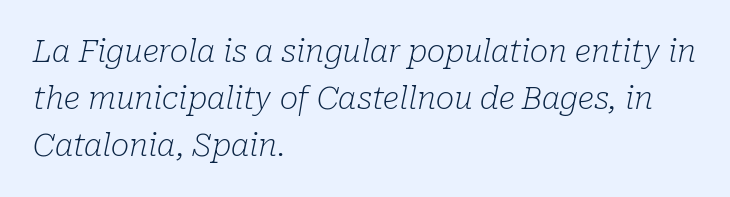
The image shows 31 px light serif type, italic (leaning right); set left-aligned, normal line spacing (1.51x), normal letter spacing, not underlined; low stroke contrast and a medium x-height.
